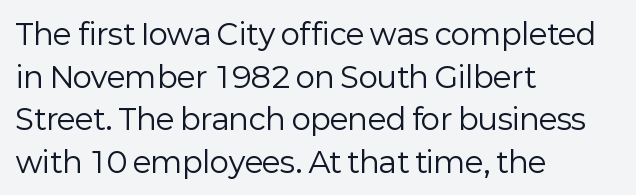
The specimen omits any rule beneath the text block's lines. This is sans-serif lettering, the kind often seen on screens and signage. Horizontally, the lines are justified to the leading edge only. Evenly set lines give the paragraph a standard silhouette. The specimen reads as upright at a glance. Stroke mass is kept to a normal reading level or below.
